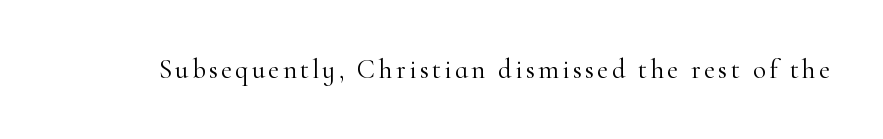
{"italic": "no", "bold": "no", "underline": "no", "glyph_px": 27}
